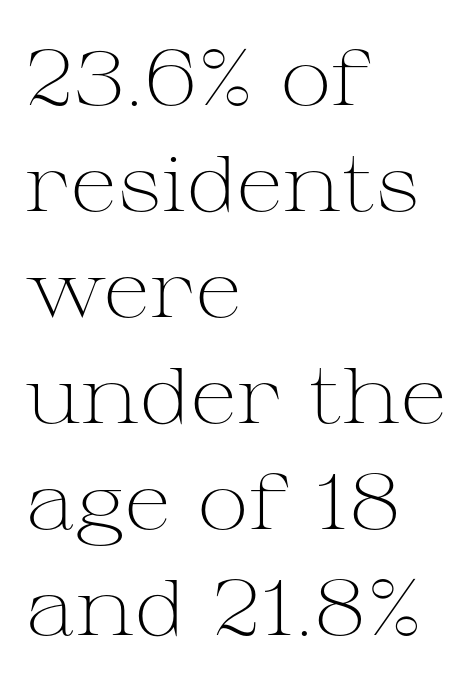
The image shows 78 px light, wide serif type, upright; set left-aligned, normal line spacing (1.36x), normal letter spacing, not underlined; medium stroke contrast and a medium x-height.
